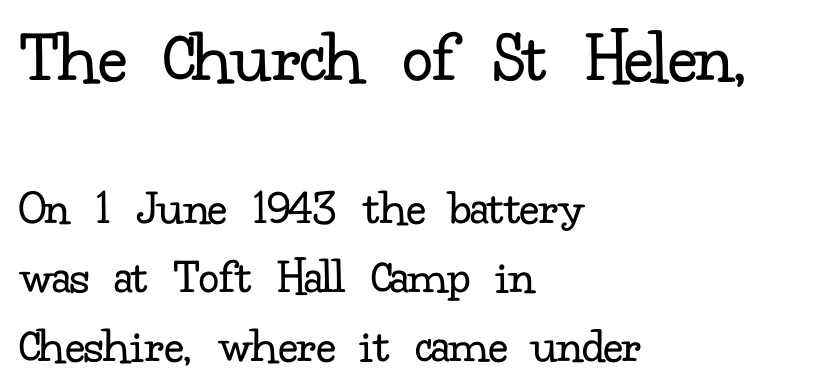
Q: Is the text bold? A: No.
Q: Is the text italic (slanted)? A: No, it is upright.
Q: Is the typeface a serif or a sans-serif typeface? A: Serif.
Q: Is the text underlined? A: No.
Q: How is the paragraph aligned? A: Left-aligned.
Q: Is the spacing between letters normal or unusually wide? A: Normal.
Q: Is the spacing between lines tight, normal or loose? A: Normal.
Q: Which block of text is set in a larger size, the first (top) or the second (bottom)? A: The first (top) one.
Q: Width (condensed, normal, or wide)? A: Normal.
Q: Stroke contrast? A: Low.
Q: x-height? A: Small.
Q: Monospaced? A: No.
